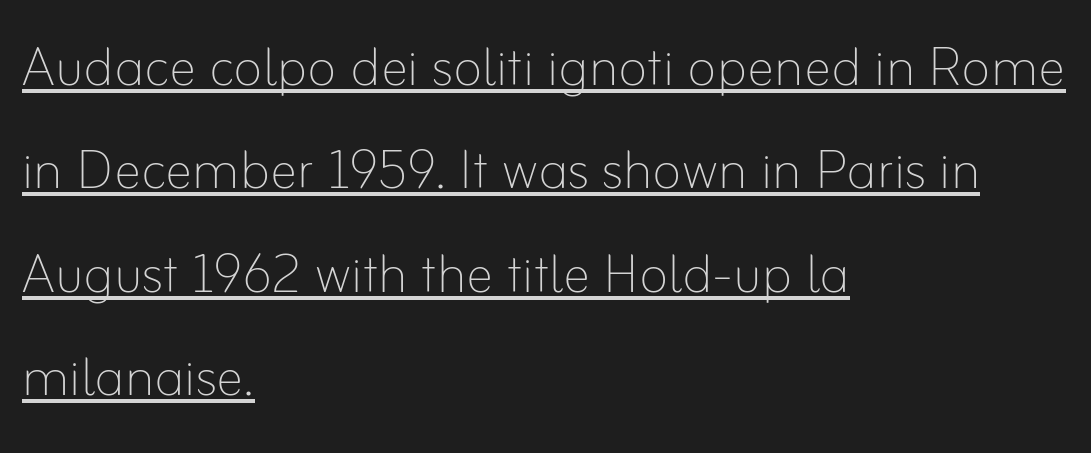
{"italic": "no", "bold": "no", "weight": "thin", "width": "normal", "stroke_contrast": "low", "x_height": "small", "monospaced": "no", "underline": "yes", "align": "left", "line_spacing": "normal", "line_spacing_ratio": 1.5, "letter_spacing": "normal", "letter_spacing_em": 0.0, "glyph_px": 69}
